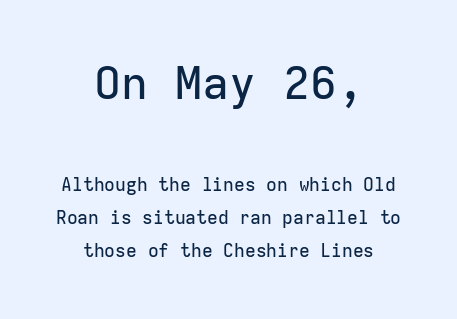
Q: Is the text italic (slanted)? A: No, it is upright.
Q: Is the typeface a serif or a sans-serif typeface? A: Sans-serif.
Q: Is the text underlined? A: No.
Q: How is the paragraph aligned? A: Centered.
Q: Is the spacing between letters normal or unusually wide? A: Normal.
Q: Which block of text is set in a larger size, the first (top) or the second (bottom)? A: The first (top) one.
Q: Width (condensed, normal, or wide)? A: Normal.
Q: Stroke contrast? A: Low.
Q: x-height? A: Medium.
Q: Monospaced? A: Yes.
